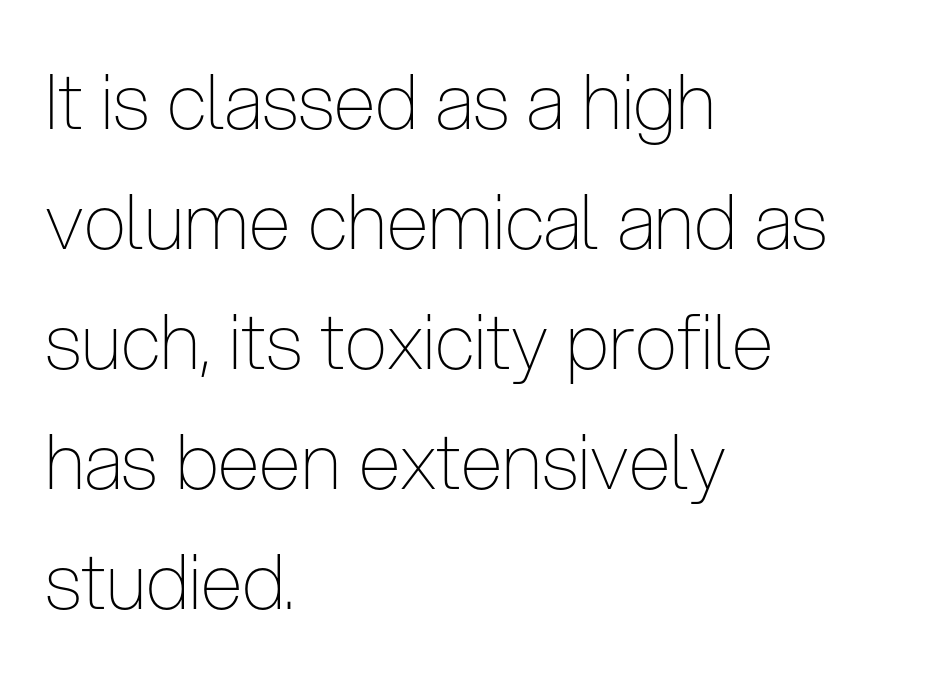
{"serif": "no", "italic": "no", "bold": "no", "weight": "thin", "width": "condensed", "stroke_contrast": "low", "x_height": "medium", "monospaced": "no", "underline": "no", "align": "left", "line_spacing": "normal", "line_spacing_ratio": 1.58, "letter_spacing": "normal", "letter_spacing_em": 0.0, "glyph_px": 76}
